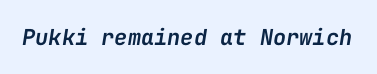
Q: Is the text bold? A: Semi-bold.
Q: Is the text italic (slanted)? A: Yes, it leans right by about 9 degrees.
Q: Is the text underlined? A: No.
Q: Is the spacing between letters normal or unusually wide? A: Normal.
